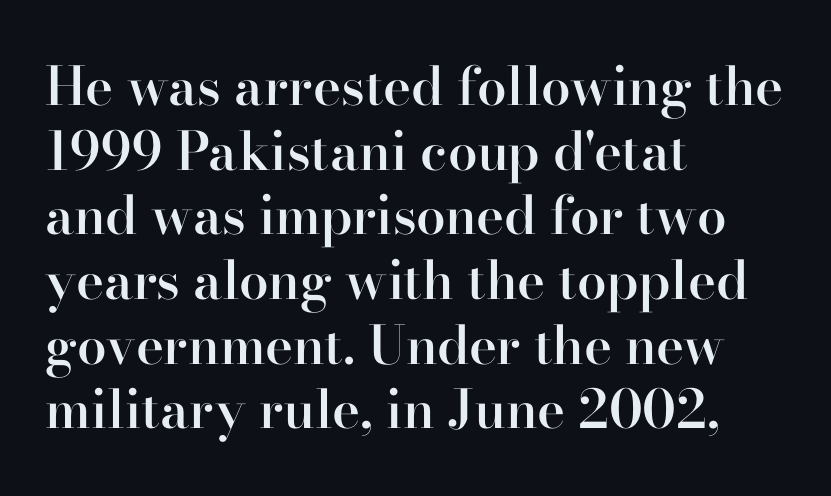
The image shows 53 px semibold serif type, upright; set left-aligned, line spacing 1.22x, normal letter spacing, not underlined; high stroke contrast and a small x-height.
